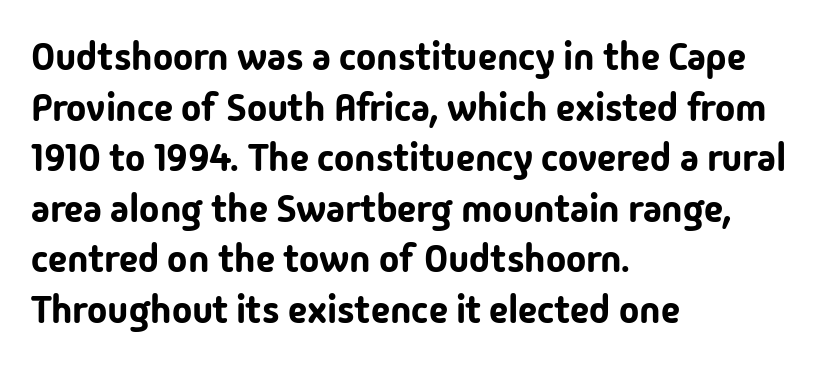
{"serif": "no", "italic": "no", "width": "normal", "stroke_contrast": "low", "x_height": "medium", "monospaced": "no", "underline": "no", "align": "left", "line_spacing": "normal", "line_spacing_ratio": 1.33, "letter_spacing": "normal", "letter_spacing_em": 0.0, "glyph_px": 38}
